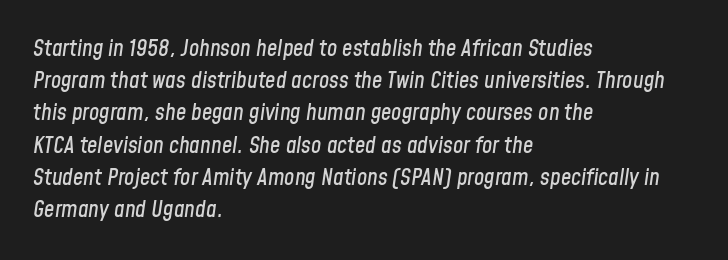
Q: Is the text italic (slanted)? A: Yes, it leans right by about 8 degrees.
Q: Is the text underlined? A: No.
Q: How is the paragraph aligned? A: Left-aligned.
Q: Is the spacing between letters normal or unusually wide? A: Normal.
Q: Is the spacing between lines tight, normal or loose? A: Normal.
